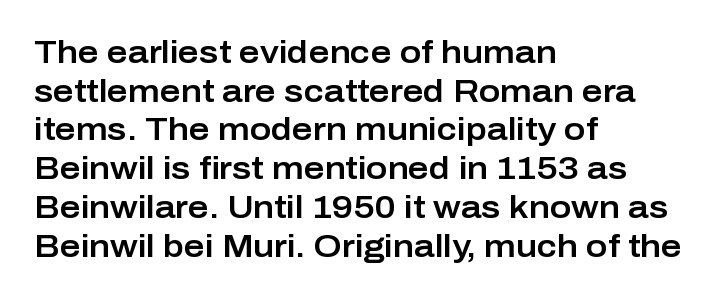
{"serif": "no", "italic": "no", "width": "normal", "stroke_contrast": "low", "x_height": "medium", "monospaced": "no", "underline": "no", "align": "left", "line_spacing_ratio": 1.21, "letter_spacing": "normal", "letter_spacing_em": 0.0, "glyph_px": 32}
